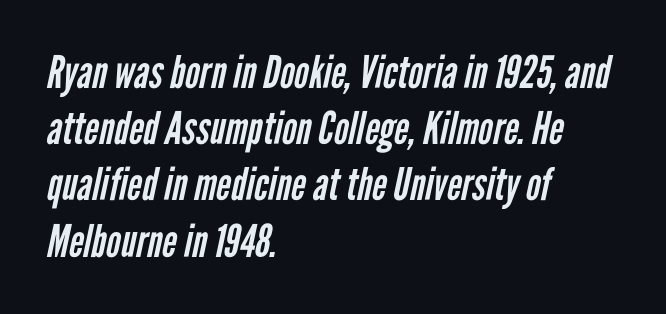
Q: Is the text bold? A: No.
Q: Is the typeface a serif or a sans-serif typeface? A: Sans-serif.
Q: Is the text underlined? A: No.
Q: How is the paragraph aligned? A: Left-aligned.
Q: Is the spacing between letters normal or unusually wide? A: Normal.
Q: Is the spacing between lines tight, normal or loose? A: Normal.
Q: Width (condensed, normal, or wide)? A: Condensed.
Q: Stroke contrast? A: Low.
Q: x-height? A: Medium.
Q: Monospaced? A: No.
